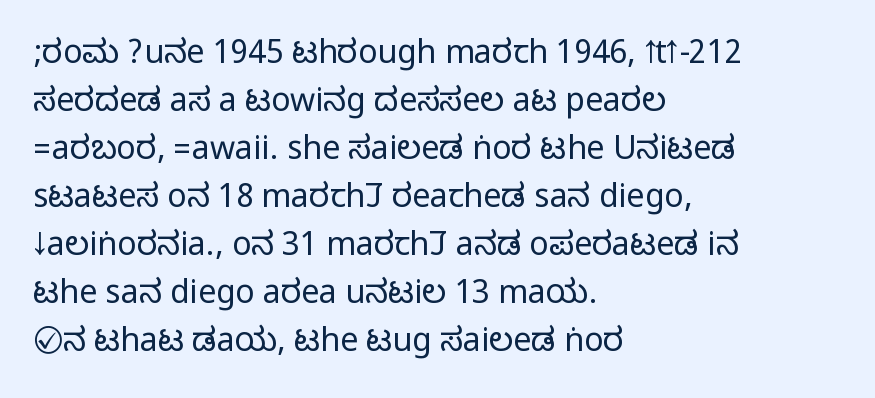
{"serif": "no", "italic": "no", "width": "condensed", "stroke_contrast": "medium", "monospaced": "no", "underline": "no", "align": "left", "line_spacing": "normal", "line_spacing_ratio": 1.5, "letter_spacing": "normal", "letter_spacing_em": 0.0, "glyph_px": 32}
